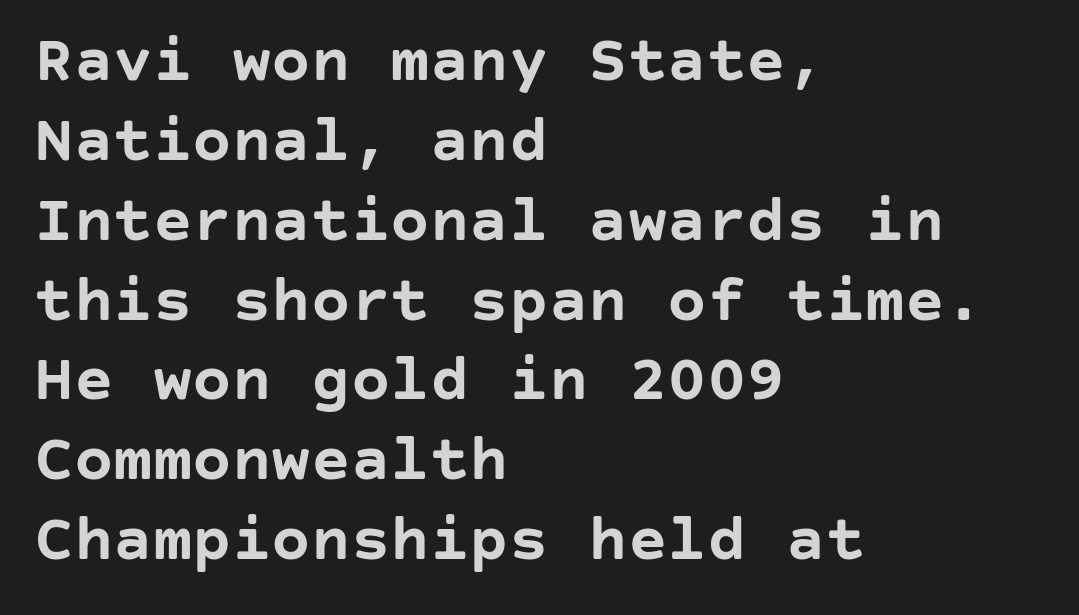
The image shows 66 px semibold sans-serif type, upright; set left-aligned, line spacing 1.21x, normal letter spacing, not underlined; low stroke contrast and a large x-height.
